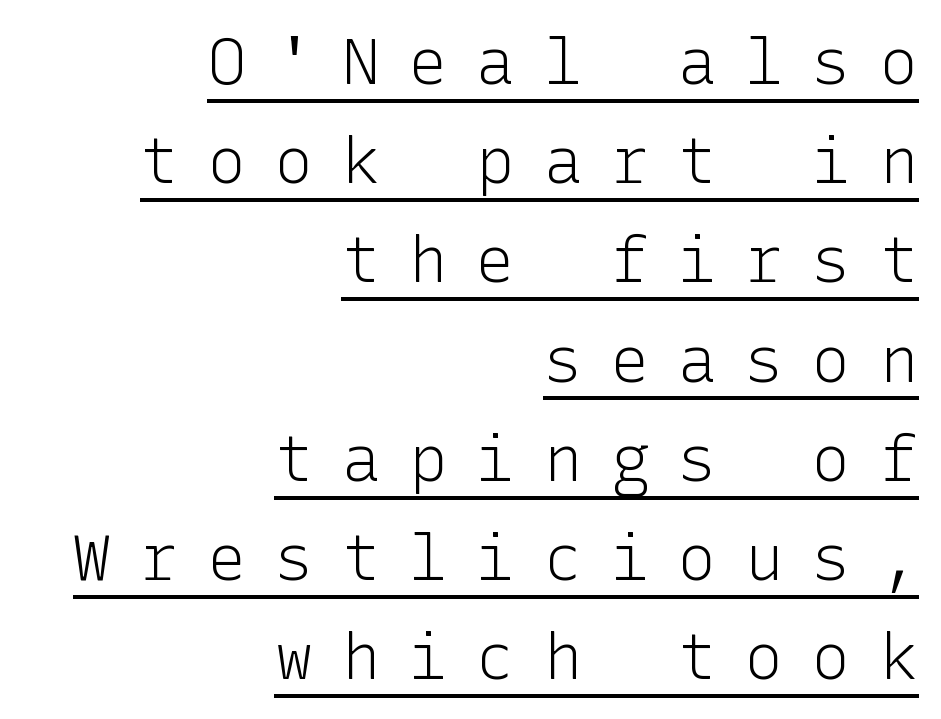
The image shows 64 px light sans-serif type, upright; set right-aligned, normal line spacing (1.55x), unusually wide letter spacing (+0.45 em), underlined; low stroke contrast and a medium x-height.
